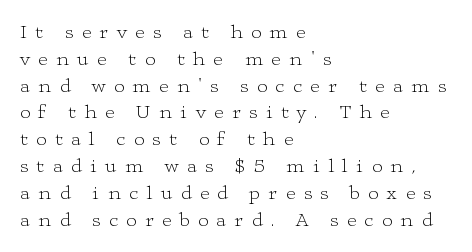
Q: Is the text bold? A: No.
Q: Is the text italic (slanted)? A: No, it is upright.
Q: Is the text underlined? A: No.
Q: How is the paragraph aligned? A: Left-aligned.
Q: Is the spacing between letters normal or unusually wide? A: Unusually wide.
Q: Is the spacing between lines tight, normal or loose? A: Normal.
